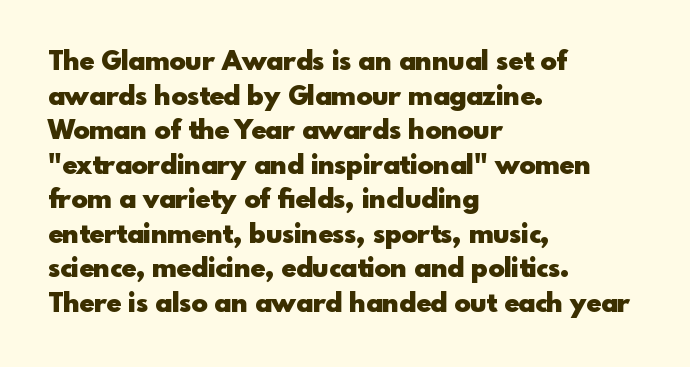
The image shows 27 px bold type, upright; set left-aligned, normal line spacing (1.28x), normal letter spacing, not underlined.
